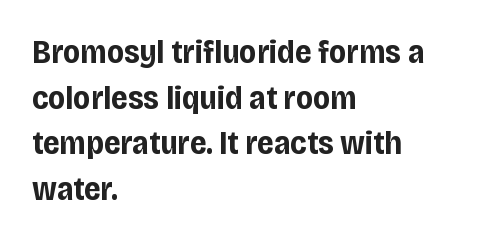
Q: Is the text bold? A: Yes.
Q: Is the text italic (slanted)? A: No, it is upright.
Q: Is the typeface a serif or a sans-serif typeface? A: Sans-serif.
Q: Is the text underlined? A: No.
Q: How is the paragraph aligned? A: Left-aligned.
Q: Is the spacing between letters normal or unusually wide? A: Normal.
Q: Is the spacing between lines tight, normal or loose? A: Normal.
Q: Width (condensed, normal, or wide)? A: Condensed.
Q: Stroke contrast? A: Low.
Q: x-height? A: Large.
Q: Monospaced? A: No.
